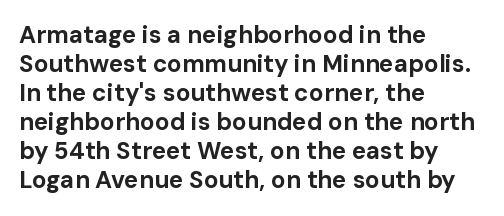
Bold? Absolutely — the strokes are thick and heavy. These lines are set flush left with a ragged right edge. Each row of text sits above clean, open space. There is no visible air inserted between adjacent glyphs. The type sits square on the baseline with zero lean.
